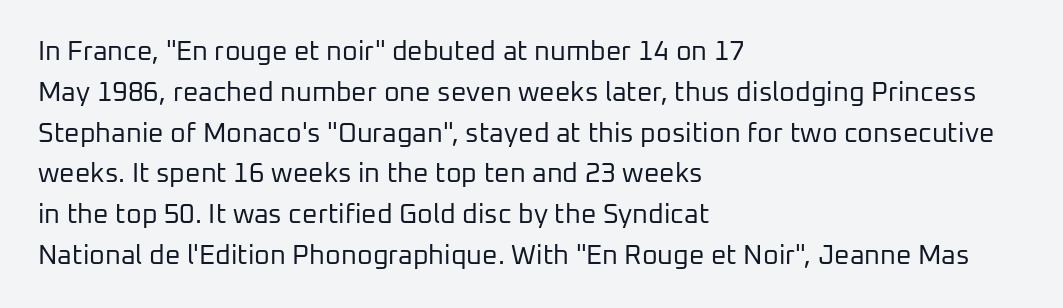
{"italic": "no", "bold": "no", "underline": "no", "align": "left", "line_spacing": "normal", "line_spacing_ratio": 1.51, "letter_spacing": "normal", "letter_spacing_em": 0.0, "glyph_px": 27}
